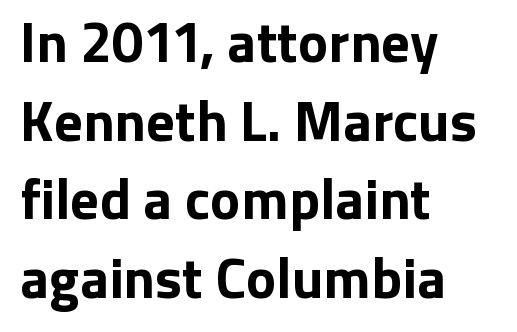
{"serif": "no", "italic": "no", "bold": "yes", "weight": "bold", "width": "normal", "stroke_contrast": "low", "x_height": "medium", "monospaced": "no", "underline": "no", "align": "left", "line_spacing": "normal", "line_spacing_ratio": 1.38, "letter_spacing": "normal", "letter_spacing_em": 0.0, "glyph_px": 57}
